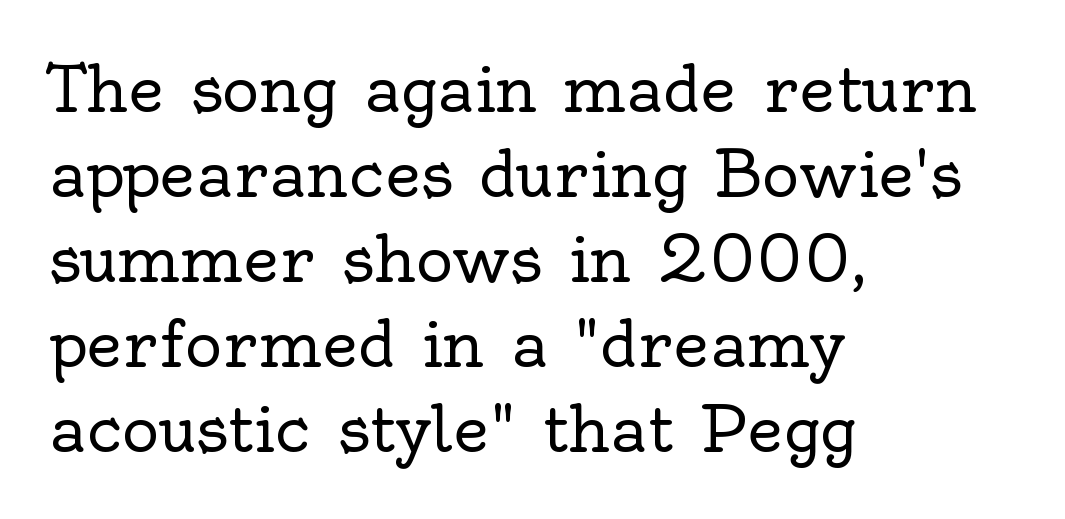
Q: Is the text bold? A: No.
Q: Is the text italic (slanted)? A: No, it is upright.
Q: Is the typeface a serif or a sans-serif typeface? A: Serif.
Q: Is the text underlined? A: No.
Q: How is the paragraph aligned? A: Left-aligned.
Q: Is the spacing between letters normal or unusually wide? A: Normal.
Q: Is the spacing between lines tight, normal or loose? A: Normal.
Q: Width (condensed, normal, or wide)? A: Normal.
Q: x-height? A: Small.
Q: Monospaced? A: No.
